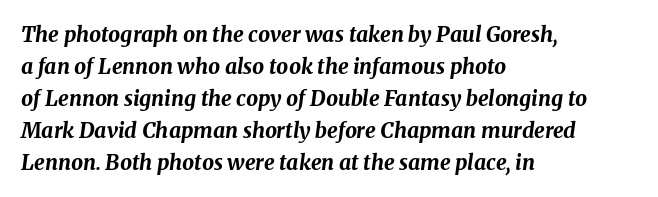
{"italic": "yes", "lean": "right", "slant_degrees": 8, "bold": "yes", "underline": "no", "align": "left", "line_spacing": "normal", "line_spacing_ratio": 1.52, "letter_spacing": "normal", "letter_spacing_em": 0.0, "glyph_px": 21}
